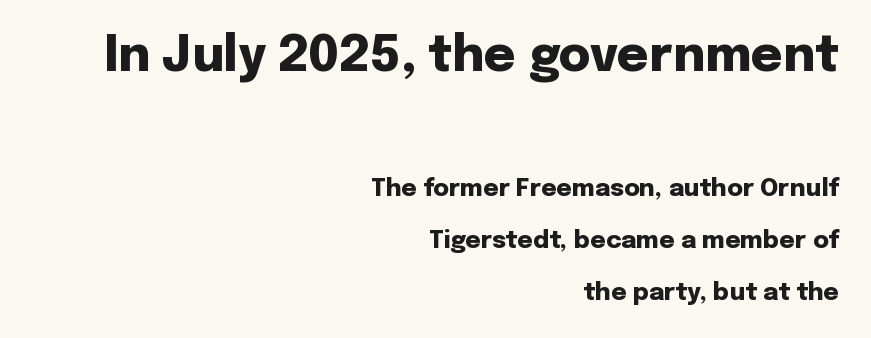
{"serif": "no", "italic": "no", "bold": "yes", "weight": "heavy", "width": "normal", "stroke_contrast": "low", "x_height": "medium", "monospaced": "no", "underline": "no", "align": "right", "line_spacing": "loose", "line_spacing_ratio": 2.16, "letter_spacing": "normal", "letter_spacing_em": 0.0, "larger_block": "first", "size_ratio": 2.04, "glyph_px": 49}
